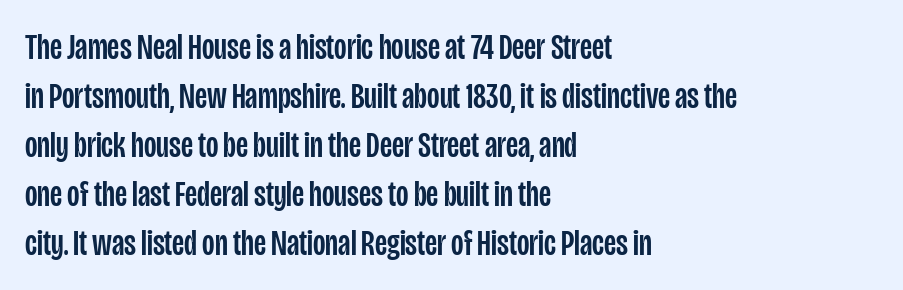
Q: Is the text italic (slanted)? A: No, it is upright.
Q: Is the typeface a serif or a sans-serif typeface? A: Sans-serif.
Q: Is the text underlined? A: No.
Q: How is the paragraph aligned? A: Left-aligned.
Q: Is the spacing between letters normal or unusually wide? A: Normal.
Q: Is the spacing between lines tight, normal or loose? A: Normal.
Q: Width (condensed, normal, or wide)? A: Condensed.
Q: Stroke contrast? A: Low.
Q: x-height? A: Large.
Q: Monospaced? A: No.
